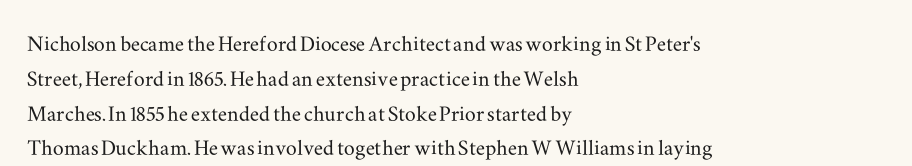
The image shows 27 px text type, upright; set left-aligned, normal line spacing (1.29x), normal letter spacing, not underlined.
